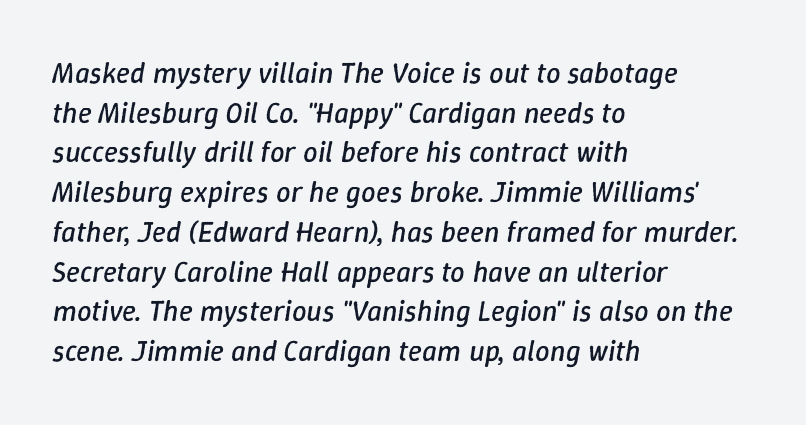
The characters are drawn with everyday or finer stroke widths. Honestly, the row spacing looks completely unremarkable. The specimen omits any rule beneath the text block's lines. Is the block centered? No — it sits flush against the left margin.
